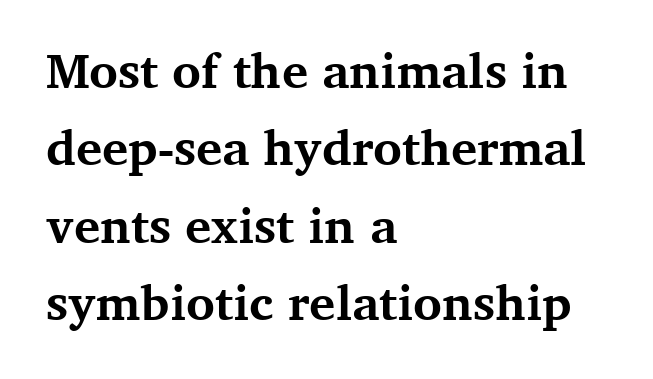
Q: Is the text bold? A: Yes.
Q: Is the text italic (slanted)? A: No, it is upright.
Q: Is the typeface a serif or a sans-serif typeface? A: Serif.
Q: Is the text underlined? A: No.
Q: How is the paragraph aligned? A: Left-aligned.
Q: Is the spacing between letters normal or unusually wide? A: Normal.
Q: Is the spacing between lines tight, normal or loose? A: Normal.
Q: Width (condensed, normal, or wide)? A: Normal.
Q: Stroke contrast? A: Medium.
Q: x-height? A: Medium.
Q: Monospaced? A: No.
